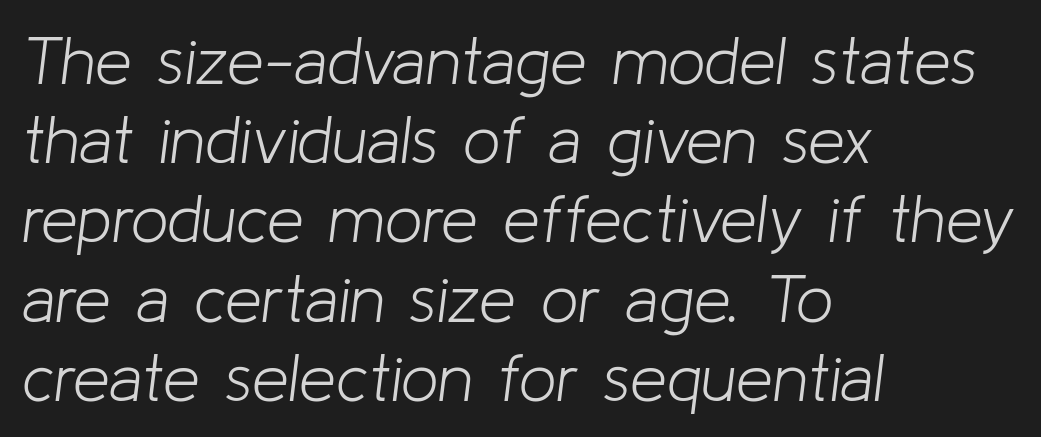
Lines of text with bare space underneath. The font's italic variant was chosen for this text. Spacing verdict: proportional, widths tailored to each character. Which margin do the lines hug? The left one — the right edge is uneven. The passage shown is not bold in any degree.
